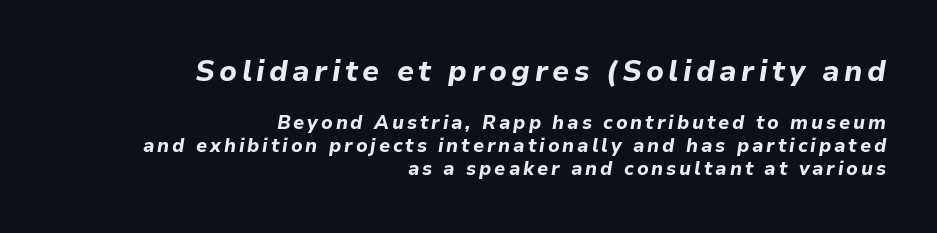
{"italic": "yes", "lean": "right", "slant_degrees": 9, "bold": "yes", "weight": "bold", "width": "normal", "stroke_contrast": "low", "x_height": "medium", "monospaced": "no", "underline": "no", "align": "right", "line_spacing_ratio": 1.2, "larger_block": "first", "size_ratio": 1.53, "glyph_px": 29}
